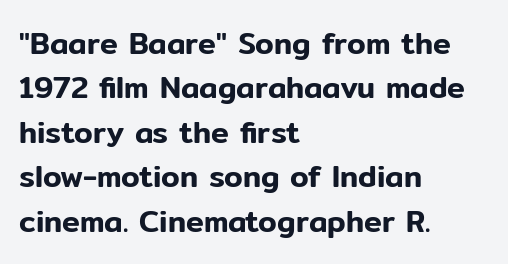
Each letter's strokes conclude bluntly, with no projecting serifs. The letters sit at their default tracking, neither squeezed nor spread. The paragraph shown leans on its left margin. Quick note: underline off.
